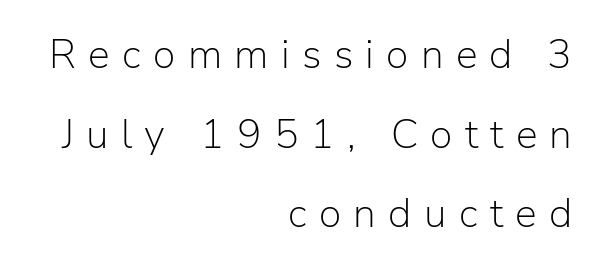
Unmarked baselines from the first word to the last. A typesetter would label this face a sans. In terms of posture, this sample is upright. Leading: increased.
